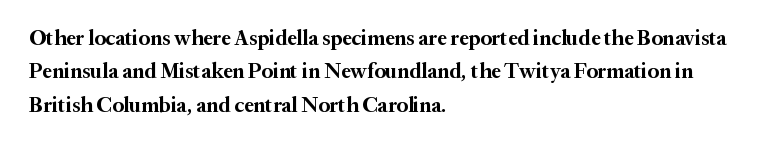
The lines sit at an ordinary, default distance from one another. Bare-footed words on every line. The rendering uses a bold face; every stroke is thick and dark. Posture: upright roman.
